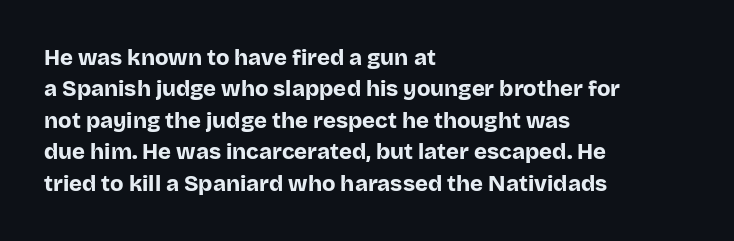
{"italic": "no", "bold": "yes", "underline": "no", "align": "left", "line_spacing": "normal", "line_spacing_ratio": 1.43, "letter_spacing": "normal", "letter_spacing_em": 0.0, "glyph_px": 22}
